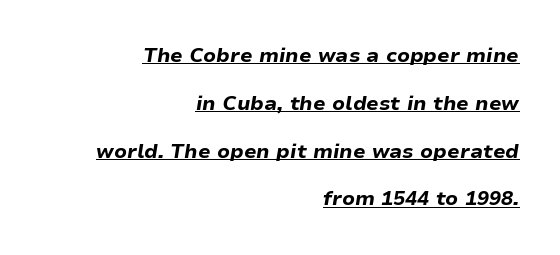
{"italic": "yes", "lean": "right", "slant_degrees": 9, "bold": "yes", "underline": "yes", "align": "right", "line_spacing": "loose", "line_spacing_ratio": 2.39, "letter_spacing": "normal", "letter_spacing_em": 0.0, "glyph_px": 20}
